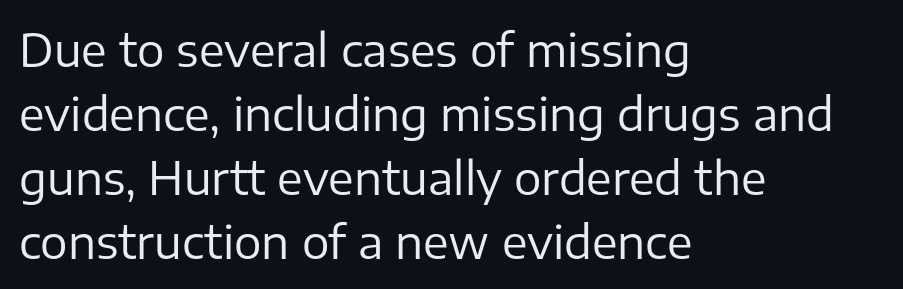
The image shows 46 px regular-weight sans-serif type, upright; set left-aligned, normal line spacing (1.39x), normal letter spacing, not underlined; low stroke contrast and a medium x-height.
